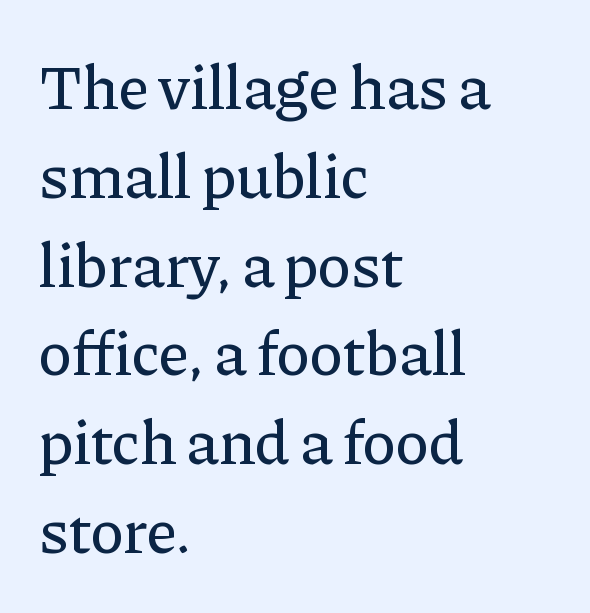
The image shows 63 px serif type, upright; set left-aligned, normal line spacing (1.41x), normal letter spacing, not underlined; low stroke contrast and a medium x-height.
